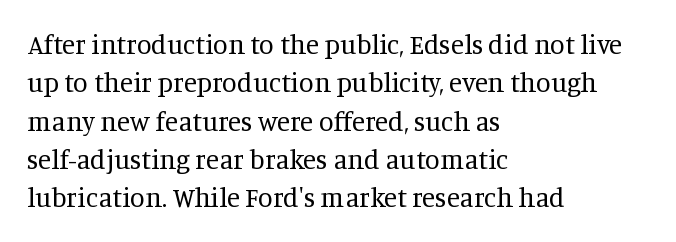
Q: Is the text bold? A: No.
Q: Is the text italic (slanted)? A: No, it is upright.
Q: Is the text underlined? A: No.
Q: How is the paragraph aligned? A: Left-aligned.
Q: Is the spacing between letters normal or unusually wide? A: Normal.
Q: Is the spacing between lines tight, normal or loose? A: Normal.
